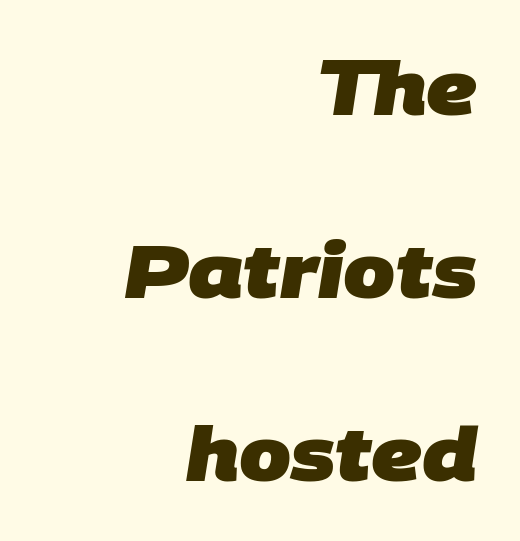
The image shows 74 px heavy sans-serif type; set right-aligned, loose line spacing (2.47x), normal letter spacing, not underlined; low stroke contrast and a large x-height.
